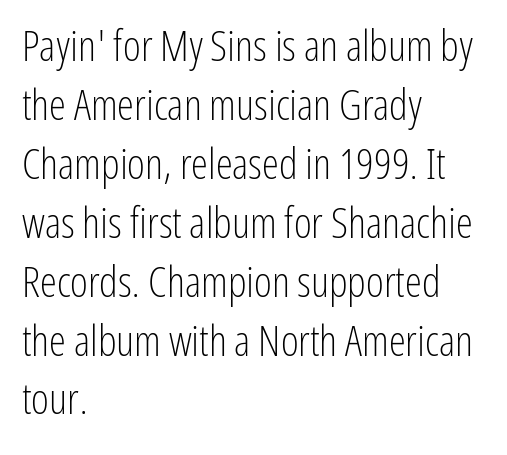
The zone under the glyphs is completely vacant. Character widths vary here, with narrow letters taking less room than wide ones. A student would call this left alignment; a typographer would say flush left, rag right. Posture: straight, roman, zero tilt. This block has exactly the height ordinary leading produces.
